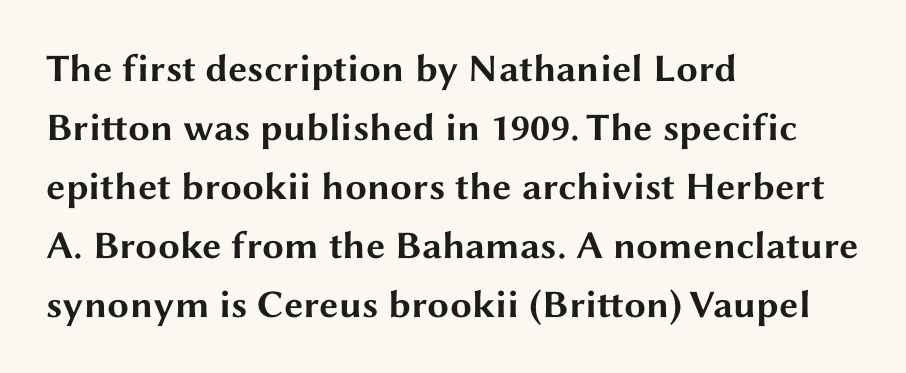
Is the letter spacing exaggerated? No — it looks like the ordinary default. The letters advance in unequal steps, a hallmark of proportional type. Students, observe: this is what conventionally led text looks like. The characters display no serif detailing; their extremities are plain. This rendering uses left alignment, leaving the right contour irregular. These words are printed bold, with thick strokes throughout.
